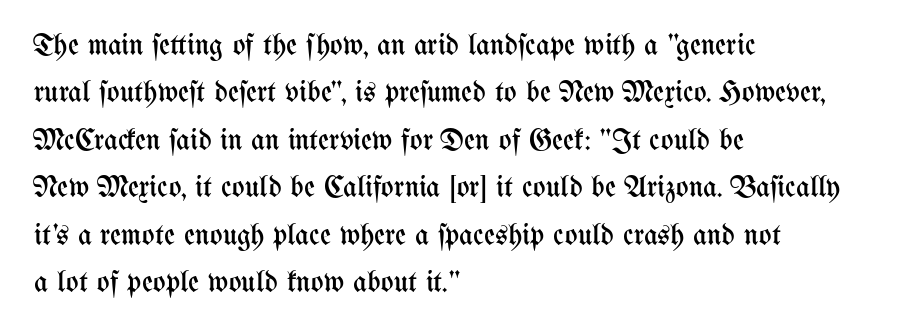
{"italic": "no", "bold": "no", "weight": "regular", "width": "condensed", "stroke_contrast": "medium", "x_height": "medium", "monospaced": "no", "underline": "no", "align": "left", "line_spacing": "normal", "line_spacing_ratio": 1.58, "letter_spacing": "normal", "letter_spacing_em": 0.0, "glyph_px": 30}
